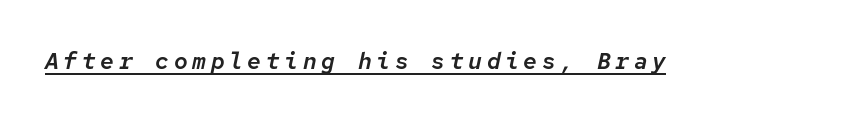
An italicized treatment has been applied to the whole sample. Caption: expanded tracking, letters set apart. The passage shown is underscored from start to finish.
